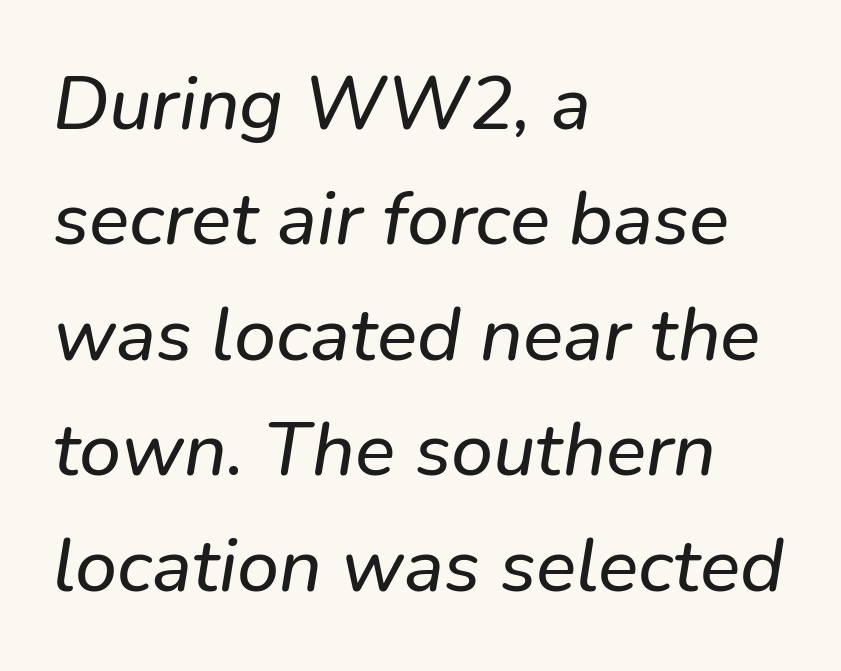
These lines are set flush left with a ragged right edge. Look at the bottom of the vertical strokes: they stop flat, with no serifs. Between one letter and the next there's only the usual sliver of space. Letters rest on an invisible, unmarked baseline. Each letter keeps its own natural width here, so spacing adapts to shape. This sample keeps an unexceptional amount of space between lines.
